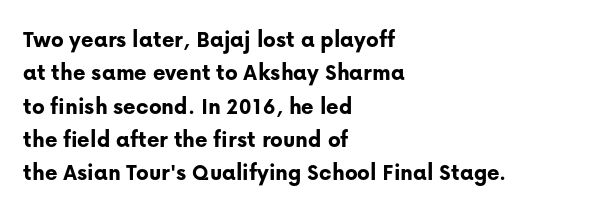
Q: Is the text bold? A: Yes.
Q: Is the text italic (slanted)? A: No, it is upright.
Q: Is the text underlined? A: No.
Q: How is the paragraph aligned? A: Left-aligned.
Q: Is the spacing between letters normal or unusually wide? A: Normal.
Q: Is the spacing between lines tight, normal or loose? A: Normal.
